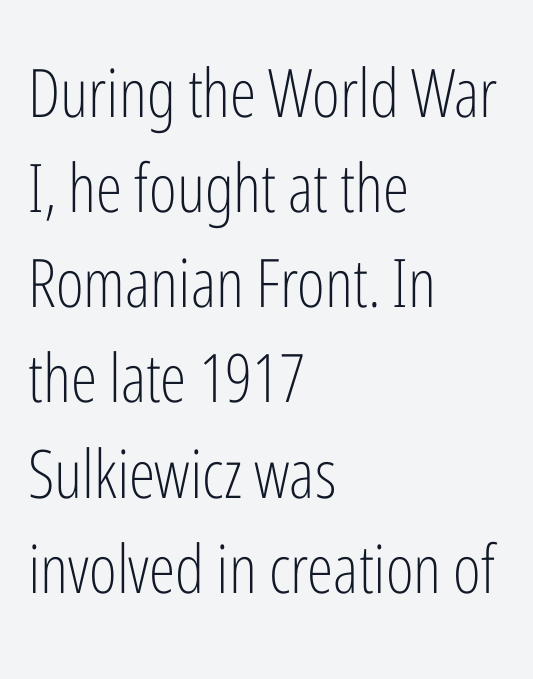
{"serif": "no", "italic": "no", "bold": "no", "weight": "light", "width": "condensed", "stroke_contrast": "low", "x_height": "medium", "monospaced": "no", "underline": "no", "align": "left", "line_spacing": "normal", "line_spacing_ratio": 1.42, "letter_spacing": "normal", "letter_spacing_em": 0.0, "glyph_px": 67}
